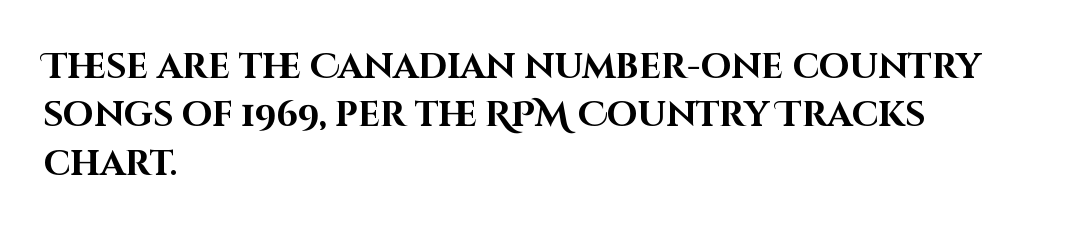
The image shows 35 px bold sans-serif type, upright; set left-aligned, normal line spacing (1.38x), normal letter spacing, not underlined; high stroke contrast and a large x-height.
